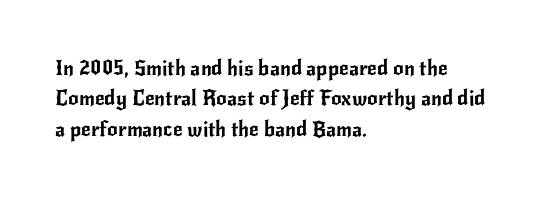
A bare baseline throughout the passage. This rendering uses left alignment, leaving the right contour irregular. Vertical strokes here are truly vertical. Glyph-to-glyph distance matches everyday printed text. If you measured baseline to baseline, you'd find a middling distance.
